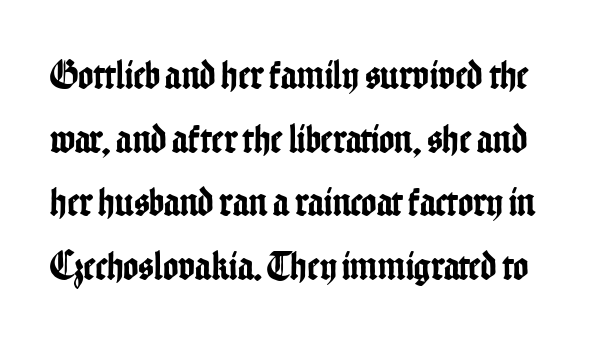
Q: Is the text italic (slanted)? A: No, it is upright.
Q: Is the typeface a serif or a sans-serif typeface? A: Sans-serif.
Q: Is the text underlined? A: No.
Q: Is the spacing between letters normal or unusually wide? A: Normal.
Q: Is the spacing between lines tight, normal or loose? A: Normal.
Q: Width (condensed, normal, or wide)? A: Condensed.
Q: Stroke contrast? A: Low.
Q: x-height? A: Medium.
Q: Monospaced? A: No.
